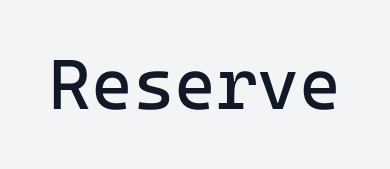
{"serif": "no", "italic": "no", "bold": "no", "weight": "regular", "width": "normal", "stroke_contrast": "low", "x_height": "medium", "monospaced": "yes", "underline": "no", "letter_spacing": "normal", "letter_spacing_em": 0.0, "glyph_px": 71}
